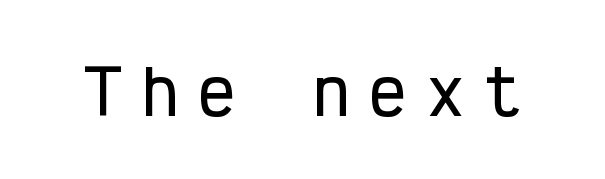
The image shows 62 px condensed sans-serif type, upright, monospaced; set unusually wide letter spacing (+0.32 em), not underlined; low stroke contrast and a medium x-height.
